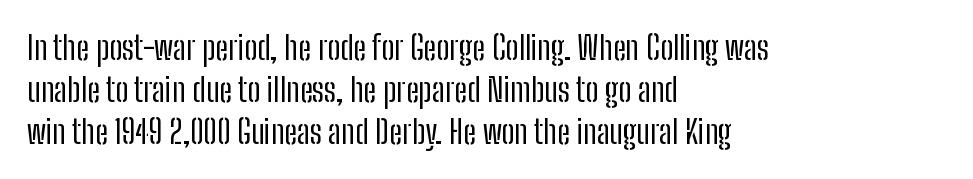
Q: Is the text bold? A: No.
Q: Is the text italic (slanted)? A: No, it is upright.
Q: Is the typeface a serif or a sans-serif typeface? A: Sans-serif.
Q: Is the text underlined? A: No.
Q: How is the paragraph aligned? A: Left-aligned.
Q: Is the spacing between letters normal or unusually wide? A: Normal.
Q: Is the spacing between lines tight, normal or loose? A: Normal.
Q: Width (condensed, normal, or wide)? A: Condensed.
Q: Stroke contrast? A: Low.
Q: x-height? A: Medium.
Q: Monospaced? A: No.
